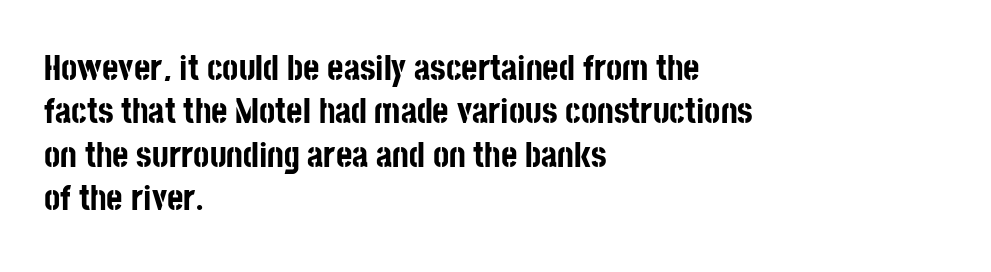
The image shows 35 px bold, condensed sans-serif type, upright; set left-aligned, line spacing 1.24x, normal letter spacing, not underlined; low stroke contrast and a large x-height.
